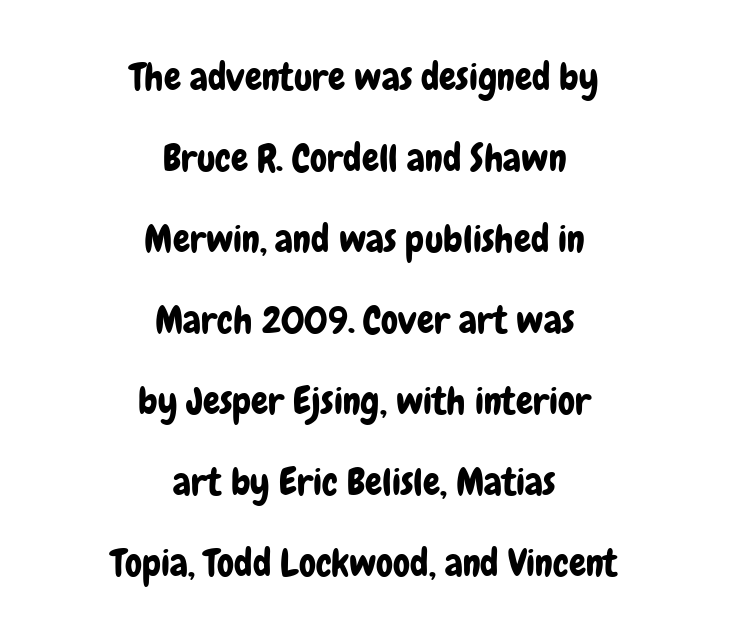
The image shows 38 px condensed sans-serif type, upright; set centered, loose line spacing (2.13x), normal letter spacing, not underlined; low stroke contrast and a medium x-height.
